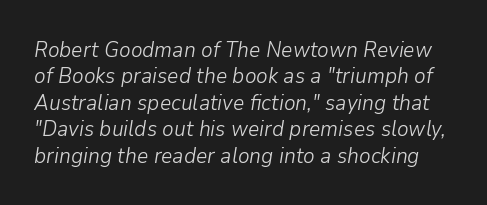
{"italic": "yes", "lean": "right", "slant_degrees": 9, "bold": "no", "underline": "no", "line_spacing_ratio": 1.2, "letter_spacing": "normal", "letter_spacing_em": 0.0, "glyph_px": 22}
